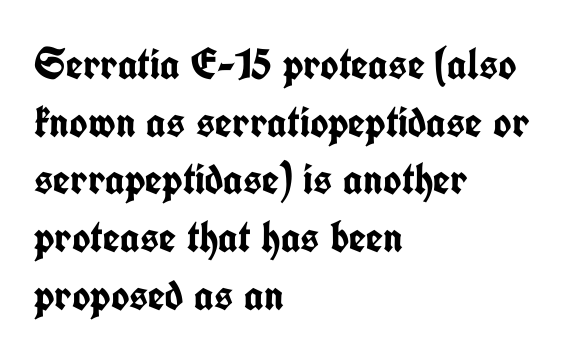
The image shows 44 px semibold, condensed sans-serif type, upright; set left-aligned, normal line spacing (1.31x), normal letter spacing, not underlined; low stroke contrast and a medium x-height.
